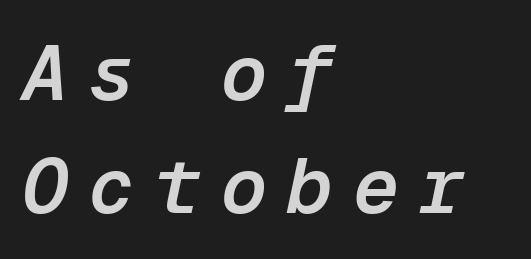
{"italic": "yes", "lean": "right", "slant_degrees": 12, "bold": "semi", "weight": "semibold", "width": "normal", "stroke_contrast": "low", "x_height": "medium", "monospaced": "yes", "underline": "no", "align": "left", "line_spacing": "normal", "line_spacing_ratio": 1.47, "letter_spacing": "wide", "letter_spacing_em": 0.26, "glyph_px": 77}
